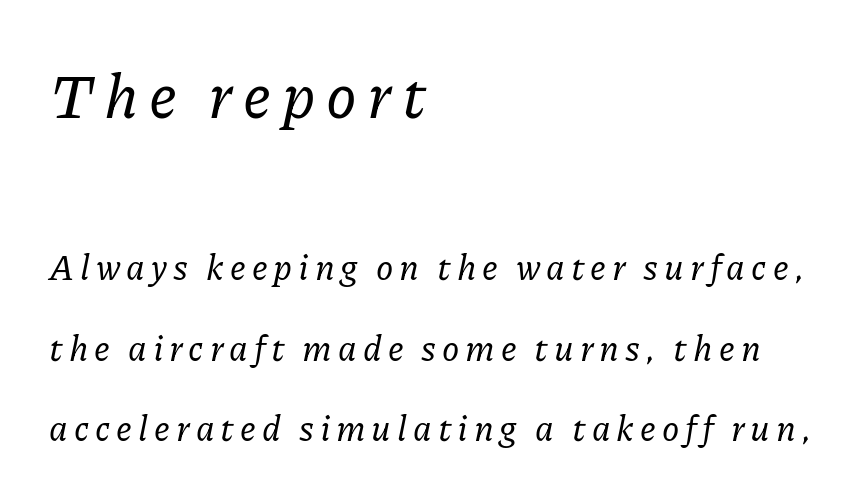
{"serif": "yes", "italic": "yes", "lean": "right", "slant_degrees": 11, "width": "normal", "stroke_contrast": "low", "x_height": "medium", "monospaced": "no", "underline": "no", "align": "left", "line_spacing": "loose", "line_spacing_ratio": 2.3, "larger_block": "first", "size_ratio": 1.77, "glyph_px": 62}
